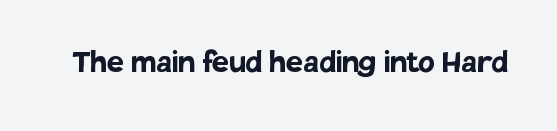
Each letter keeps its own natural width here, so spacing adapts to shape. You'd pick this weight for a headline — it's a proper bold. Serifs: no, the terminals of the letterforms are clean. The line texture is even and compact thanks to regular tracking. Characters remain perfectly vertical along every line.
